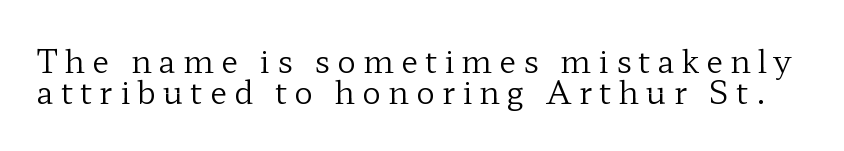
{"serif": "yes", "italic": "no", "bold": "no", "weight": "regular", "width": "wide", "stroke_contrast": "low", "x_height": "medium", "monospaced": "no", "underline": "no", "line_spacing": "tight", "line_spacing_ratio": 1.01, "letter_spacing": "wide", "letter_spacing_em": 0.23, "glyph_px": 31}
